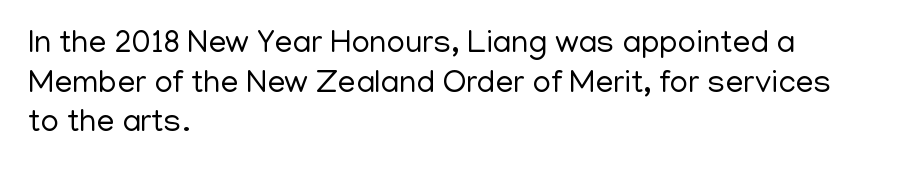
The image shows 32 px regular-weight sans-serif type, upright; set left-aligned, line spacing 1.24x, normal letter spacing, not underlined; low stroke contrast and a medium x-height.
